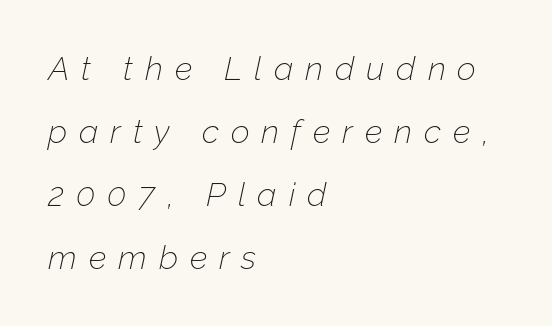
{"italic": "yes", "lean": "right", "slant_degrees": 12, "bold": "no", "weight": "thin", "width": "normal", "stroke_contrast": "low", "x_height": "medium", "monospaced": "no", "underline": "no", "align": "left", "line_spacing": "loose", "line_spacing_ratio": 1.91, "letter_spacing": "wide", "letter_spacing_em": 0.36, "glyph_px": 33}
